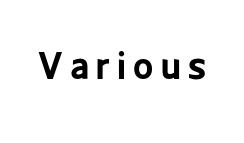
{"serif": "no", "italic": "no", "bold": "yes", "weight": "bold", "width": "condensed", "stroke_contrast": "low", "x_height": "medium", "monospaced": "no", "underline": "no", "letter_spacing": "wide", "letter_spacing_em": 0.21, "glyph_px": 35}
